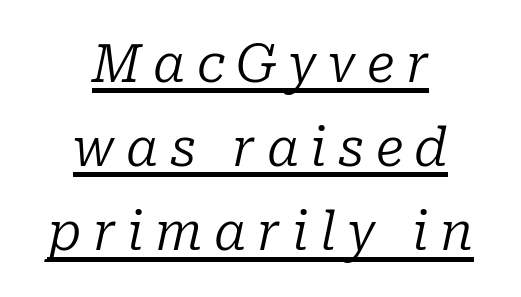
The image shows 52 px regular-weight serif type, italic (leaning right); set centered, normal line spacing (1.62x), unusually wide letter spacing (+0.22 em), underlined; low stroke contrast and a medium x-height.
